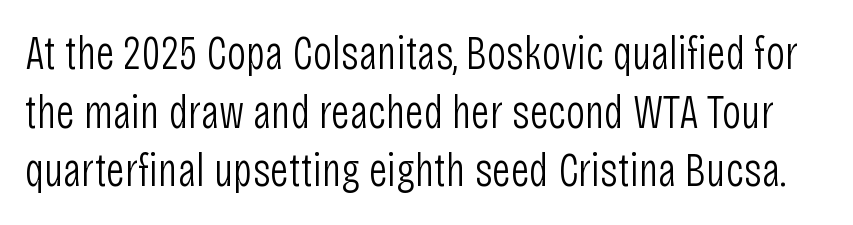
Q: Is the text bold? A: No.
Q: Is the text italic (slanted)? A: No, it is upright.
Q: Is the typeface a serif or a sans-serif typeface? A: Sans-serif.
Q: Is the text underlined? A: No.
Q: Is the spacing between letters normal or unusually wide? A: Normal.
Q: Is the spacing between lines tight, normal or loose? A: Normal.
Q: Width (condensed, normal, or wide)? A: Condensed.
Q: Stroke contrast? A: Low.
Q: x-height? A: Large.
Q: Monospaced? A: No.
